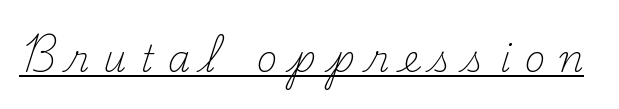
This sample has the flowing, uneven cadence of proportional lettering. Letters have the restrained weight of plain body copy at most. The horizontal fit of the characters is loose and conspicuously gappy.
